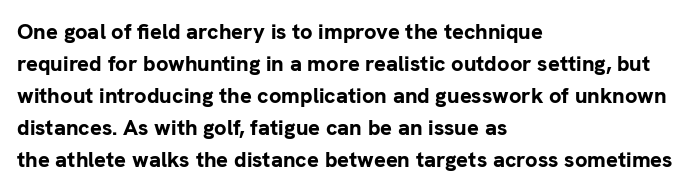
{"italic": "no", "bold": "yes", "underline": "no", "align": "left", "line_spacing": "normal", "line_spacing_ratio": 1.46, "letter_spacing": "normal", "letter_spacing_em": 0.0, "glyph_px": 22}
